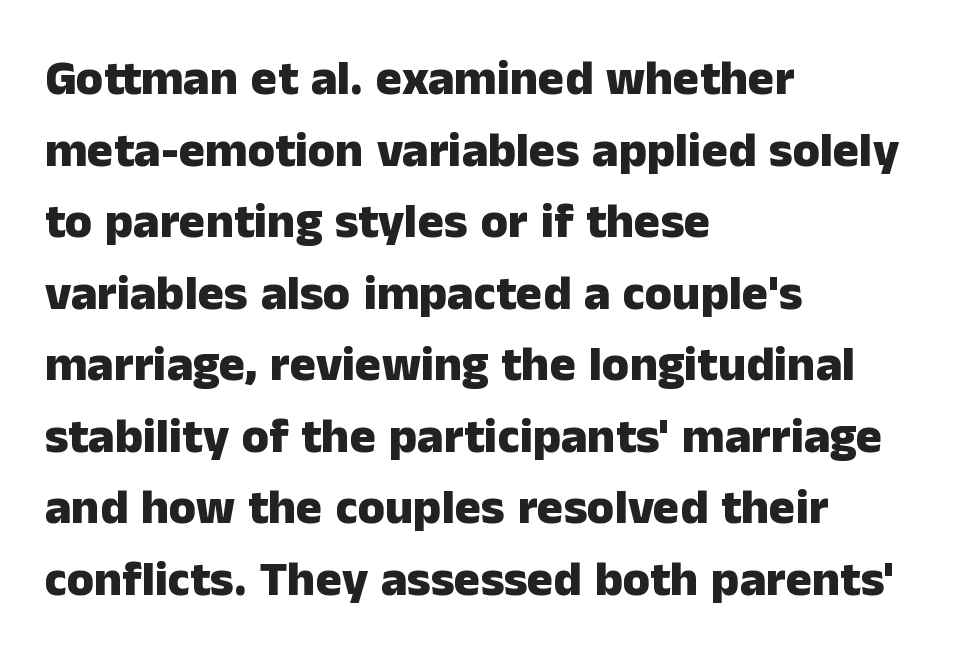
{"serif": "no", "italic": "no", "bold": "yes", "weight": "heavy", "width": "normal", "stroke_contrast": "low", "x_height": "medium", "monospaced": "no", "underline": "no", "align": "left", "line_spacing": "normal", "line_spacing_ratio": 1.46, "letter_spacing": "normal", "letter_spacing_em": 0.0, "glyph_px": 49}
